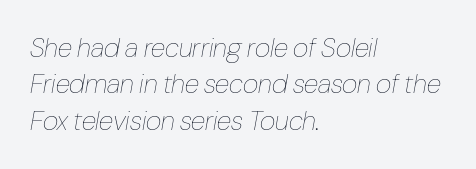
The rendering keeps characters at their native spacing. Heaviness? Minimal to ordinary, like unemphasized prose. Students, observe: this is what conventionally led text looks like. There's an unmistakable incline to the writing here. Horizontally, the lines are justified to the leading edge only. Has an underline been added? It has not.
